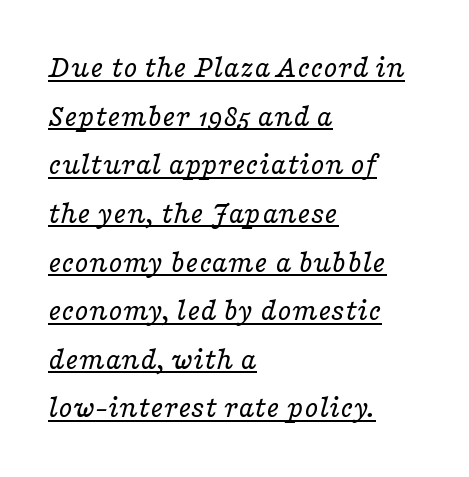
{"serif": "yes", "italic": "yes", "lean": "right", "slant_degrees": 16, "bold": "no", "weight": "regular", "width": "wide", "stroke_contrast": "low", "x_height": "medium", "monospaced": "no", "underline": "yes", "align": "left", "line_spacing": "normal", "line_spacing_ratio": 1.52, "letter_spacing": "normal", "letter_spacing_em": 0.0, "glyph_px": 32}
